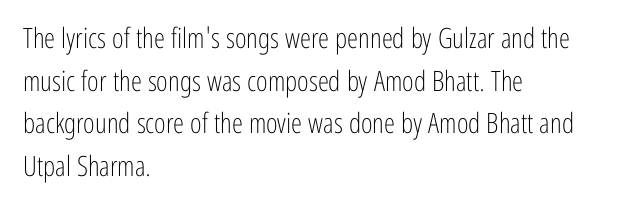
Do the characters align in a grid? No, the font is proportional. Nothing unusual about the tracking: characters are spaced as the font intends. Typographically, this falls in the sans-serif category. Unlike italic type, these characters show no tilt at all. Bare-footed words on every line.
